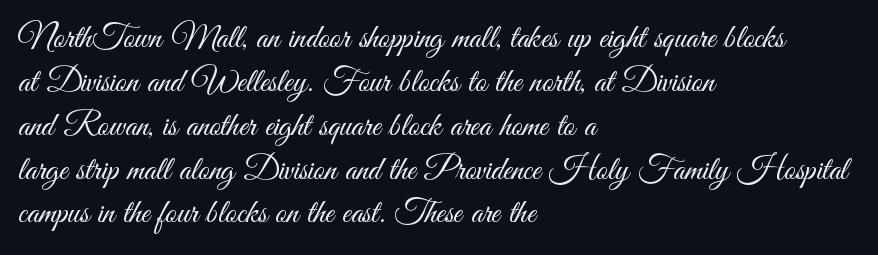
Q: Is the text bold? A: No.
Q: Is the text italic (slanted)? A: Yes.
Q: Is the typeface a serif or a sans-serif typeface? A: Sans-serif.
Q: Is the text underlined? A: No.
Q: How is the paragraph aligned? A: Left-aligned.
Q: Is the spacing between letters normal or unusually wide? A: Normal.
Q: Is the spacing between lines tight, normal or loose? A: Normal.
Q: Width (condensed, normal, or wide)? A: Condensed.
Q: Stroke contrast? A: Medium.
Q: x-height? A: Small.
Q: Monospaced? A: No.
